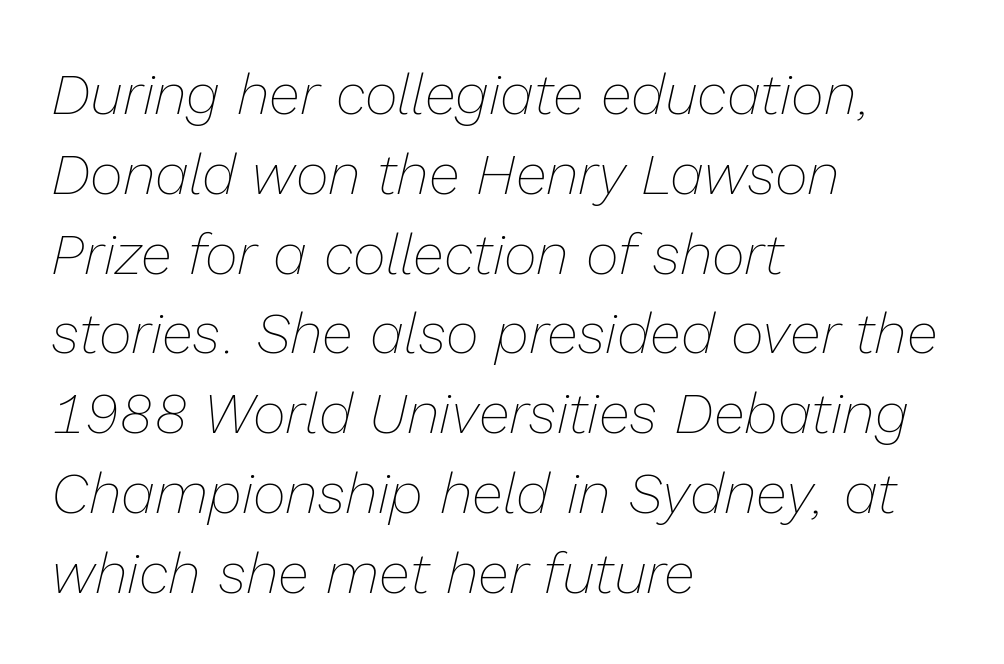
Q: Is the text bold? A: No.
Q: Is the text italic (slanted)? A: Yes, it leans right by about 13 degrees.
Q: Is the text underlined? A: No.
Q: How is the paragraph aligned? A: Left-aligned.
Q: Is the spacing between letters normal or unusually wide? A: Normal.
Q: Is the spacing between lines tight, normal or loose? A: Normal.
Q: Width (condensed, normal, or wide)? A: Normal.
Q: Stroke contrast? A: Low.
Q: x-height? A: Medium.
Q: Monospaced? A: No.
